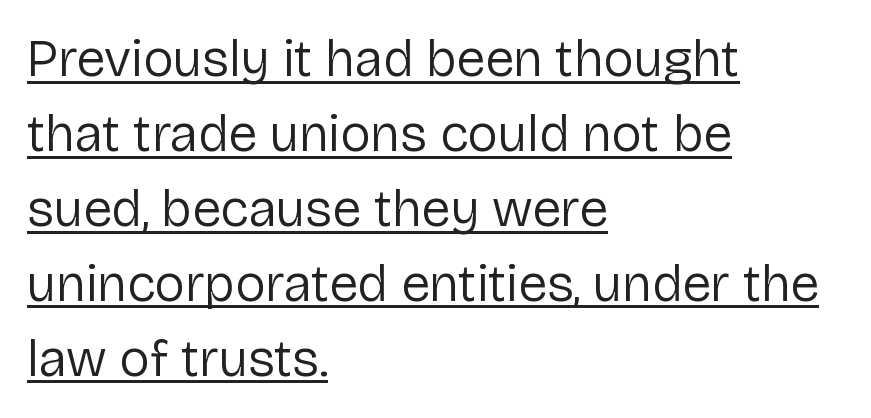
{"serif": "no", "italic": "no", "bold": "no", "weight": "regular", "width": "normal", "stroke_contrast": "low", "x_height": "medium", "monospaced": "no", "underline": "yes", "align": "left", "line_spacing": "normal", "line_spacing_ratio": 1.44, "letter_spacing": "normal", "letter_spacing_em": 0.0, "glyph_px": 52}
